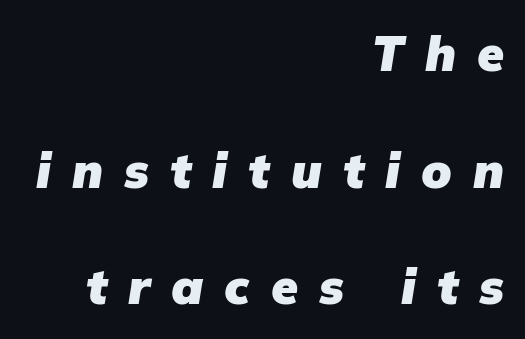
The image shows 49 px heavy sans-serif type; set right-aligned, loose line spacing (2.38x), unusually wide letter spacing (+0.43 em), not underlined; low stroke contrast and a medium x-height.
